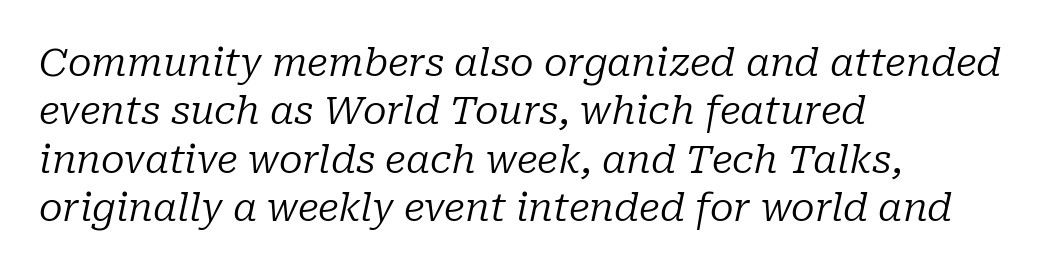
{"serif": "yes", "italic": "yes", "lean": "right", "slant_degrees": 10, "bold": "no", "weight": "regular", "width": "normal", "stroke_contrast": "low", "x_height": "medium", "monospaced": "no", "underline": "no", "align": "left", "line_spacing_ratio": 1.24, "letter_spacing": "normal", "letter_spacing_em": 0.0, "glyph_px": 39}
